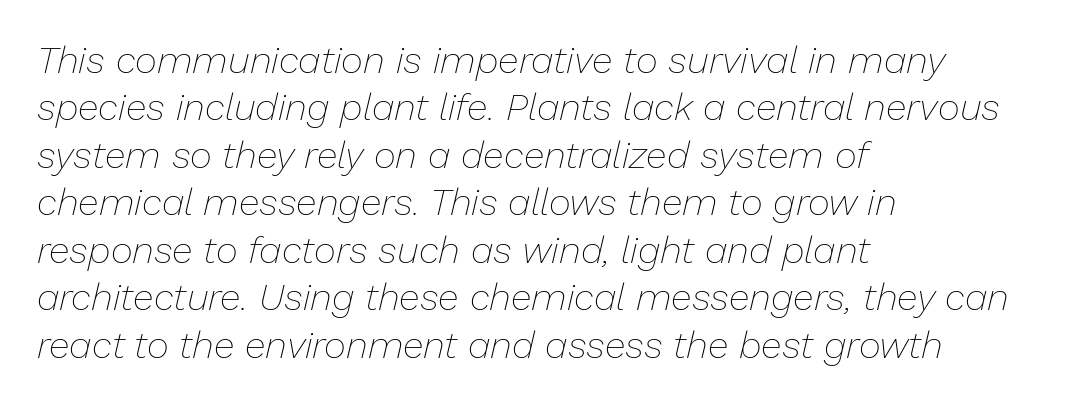
Unbolded letterforms with no extra heft. The rendering uses natural spacing where letterforms have individual widths. Style check: oblique. Alignment: flush left. A clean baseline with only descenders dipping below it.
